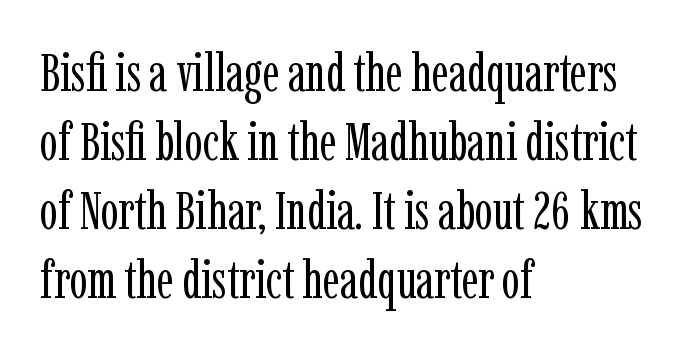
Compared with a centered layout, this one pins lines to the left instead. Anything drawn beneath the words? Only blank space. There is no visible air inserted between adjacent glyphs. Examine the stroke ends and you'll spot serifs. Spacing verdict: proportional, widths tailored to each character.
